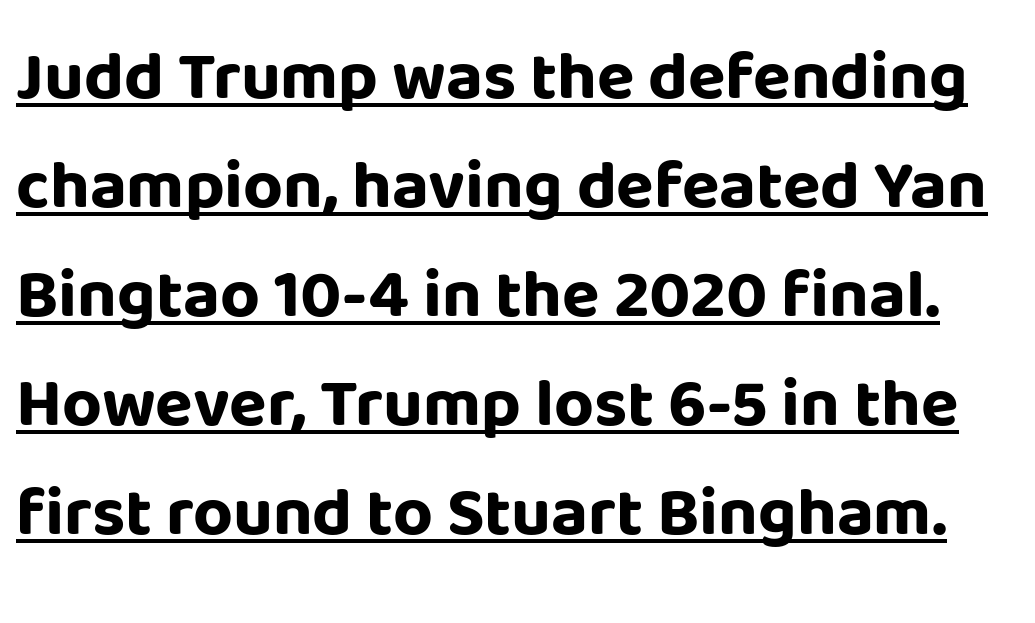
A sans-serif font was chosen for this passage. Compared with typical paragraphs, the rows here are spaced about the same. Emphasis is given by a line drawn under the lettering. Is there any slant? The stems are plumb. Each letter keeps its own natural width here, so spacing adapts to shape. Does extra space separate the letters? No, they use regular spacing.
